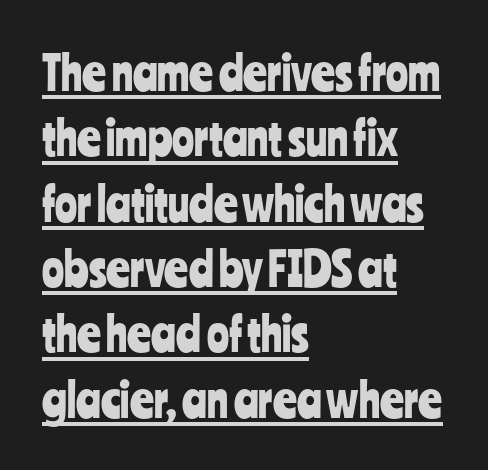
Q: Is the text italic (slanted)? A: No, it is upright.
Q: Is the typeface a serif or a sans-serif typeface? A: Sans-serif.
Q: Is the text underlined? A: Yes.
Q: How is the paragraph aligned? A: Left-aligned.
Q: Is the spacing between letters normal or unusually wide? A: Normal.
Q: Is the spacing between lines tight, normal or loose? A: Normal.
Q: Width (condensed, normal, or wide)? A: Condensed.
Q: Stroke contrast? A: Low.
Q: x-height? A: Medium.
Q: Monospaced? A: No.
